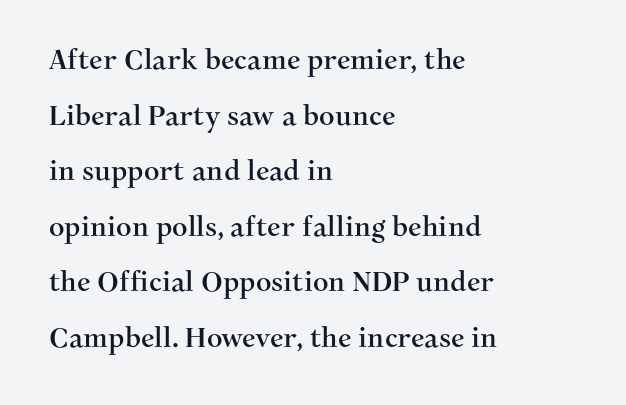
{"italic": "no", "underline": "no", "align": "left", "line_spacing": "loose", "line_spacing_ratio": 2.06, "letter_spacing": "normal", "letter_spacing_em": 0.0, "glyph_px": 27}
